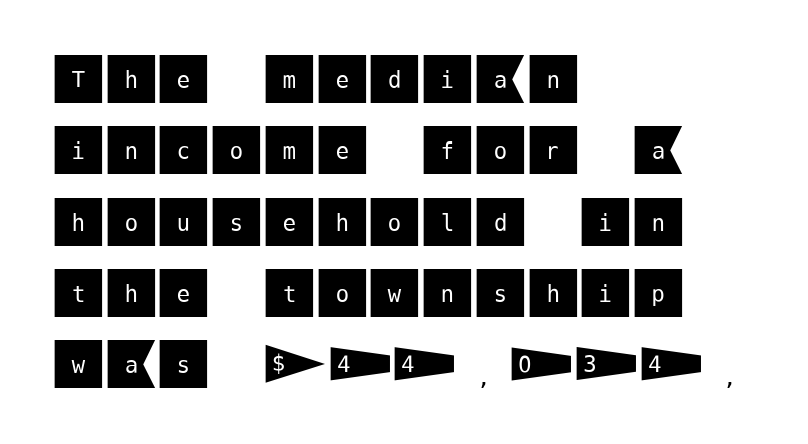
Q: Is the text italic (slanted)? A: No, it is upright.
Q: Is the typeface a serif or a sans-serif typeface? A: Sans-serif.
Q: Is the text underlined? A: No.
Q: How is the paragraph aligned? A: Left-aligned.
Q: Is the spacing between letters normal or unusually wide? A: Normal.
Q: Is the spacing between lines tight, normal or loose? A: Normal.
Q: Width (condensed, normal, or wide)? A: Normal.
Q: Stroke contrast? A: Medium.
Q: x-height? A: Large.
